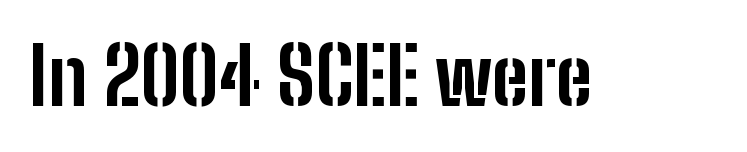
{"serif": "no", "italic": "no", "bold": "yes", "weight": "bold", "width": "condensed", "stroke_contrast": "low", "x_height": "medium", "monospaced": "no", "underline": "no", "letter_spacing": "normal", "letter_spacing_em": 0.0, "glyph_px": 78}
